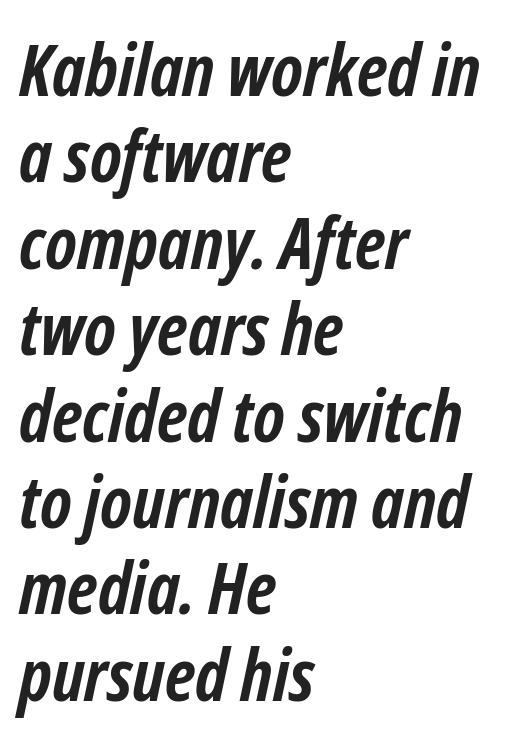
{"italic": "yes", "lean": "right", "slant_degrees": 12, "bold": "yes", "weight": "semibold", "width": "condensed", "stroke_contrast": "low", "x_height": "medium", "monospaced": "no", "underline": "no", "align": "left", "line_spacing_ratio": 1.2, "letter_spacing": "normal", "letter_spacing_em": 0.0, "glyph_px": 72}
